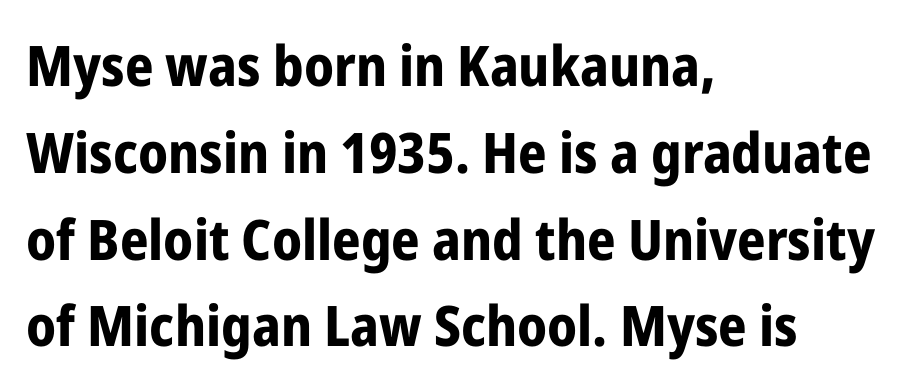
Q: Is the text bold? A: Yes.
Q: Is the text italic (slanted)? A: No, it is upright.
Q: Is the typeface a serif or a sans-serif typeface? A: Sans-serif.
Q: Is the text underlined? A: No.
Q: How is the paragraph aligned? A: Left-aligned.
Q: Is the spacing between letters normal or unusually wide? A: Normal.
Q: Is the spacing between lines tight, normal or loose? A: Normal.
Q: Width (condensed, normal, or wide)? A: Condensed.
Q: Stroke contrast? A: Low.
Q: x-height? A: Medium.
Q: Monospaced? A: No.
